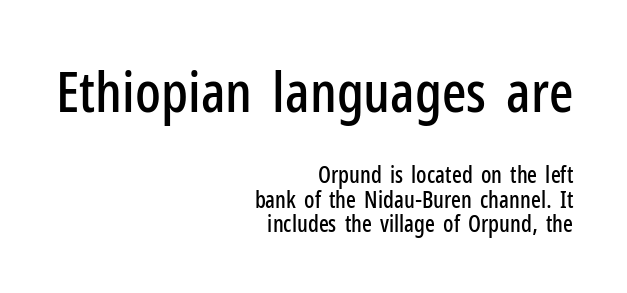
Q: Is the text italic (slanted)? A: No, it is upright.
Q: Is the typeface a serif or a sans-serif typeface? A: Sans-serif.
Q: Is the text underlined? A: No.
Q: How is the paragraph aligned? A: Right-aligned.
Q: Is the spacing between letters normal or unusually wide? A: Normal.
Q: Is the spacing between lines tight, normal or loose? A: Tight.
Q: Which block of text is set in a larger size, the first (top) or the second (bottom)? A: The first (top) one.
Q: Width (condensed, normal, or wide)? A: Condensed.
Q: Stroke contrast? A: Low.
Q: x-height? A: Medium.
Q: Monospaced? A: No.
